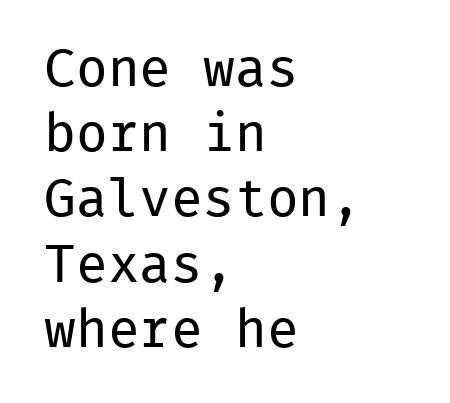
The image shows 53 px regular-weight sans-serif type, upright, monospaced; set left-aligned, line spacing 1.23x, normal letter spacing, not underlined; low stroke contrast and a medium x-height.
